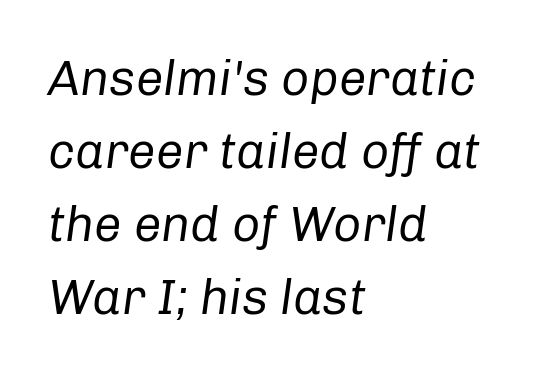
Q: Is the text bold? A: No.
Q: Is the text italic (slanted)? A: Yes, it leans right by about 8 degrees.
Q: Is the text underlined? A: No.
Q: How is the paragraph aligned? A: Left-aligned.
Q: Is the spacing between letters normal or unusually wide? A: Normal.
Q: Is the spacing between lines tight, normal or loose? A: Normal.
Q: Width (condensed, normal, or wide)? A: Normal.
Q: Stroke contrast? A: Low.
Q: x-height? A: Medium.
Q: Monospaced? A: No.
